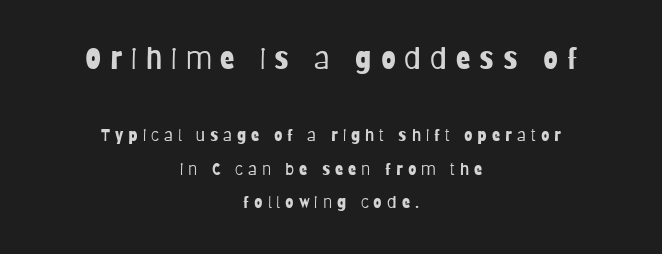
Q: Is the text bold? A: No.
Q: Is the text italic (slanted)? A: No, it is upright.
Q: Is the typeface a serif or a sans-serif typeface? A: Sans-serif.
Q: Is the text underlined? A: No.
Q: How is the paragraph aligned? A: Centered.
Q: Is the spacing between letters normal or unusually wide? A: Unusually wide.
Q: Is the spacing between lines tight, normal or loose? A: Loose.
Q: Which block of text is set in a larger size, the first (top) or the second (bottom)? A: The first (top) one.
Q: Width (condensed, normal, or wide)? A: Condensed.
Q: Stroke contrast? A: Low.
Q: x-height? A: Large.
Q: Monospaced? A: No.
